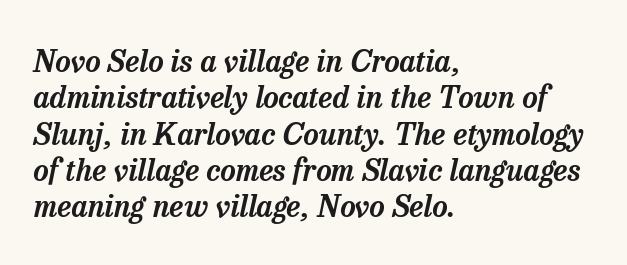
{"serif": "yes", "italic": "yes", "lean": "right", "slant_degrees": 13, "width": "normal", "stroke_contrast": "low", "x_height": "medium", "monospaced": "no", "underline": "no", "align": "left", "line_spacing_ratio": 1.21, "letter_spacing": "normal", "letter_spacing_em": 0.0, "glyph_px": 30}
